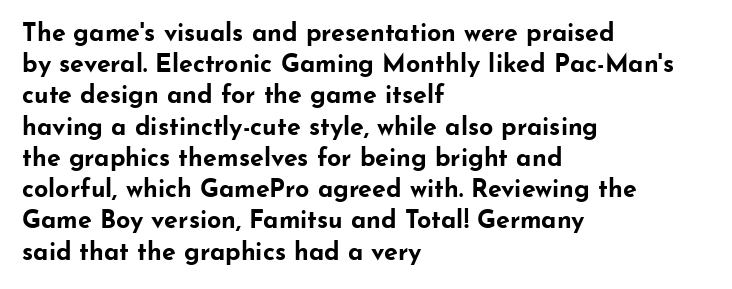
The image shows 25 px bold type, upright; set left-aligned, normal line spacing (1.25x), normal letter spacing, not underlined.
